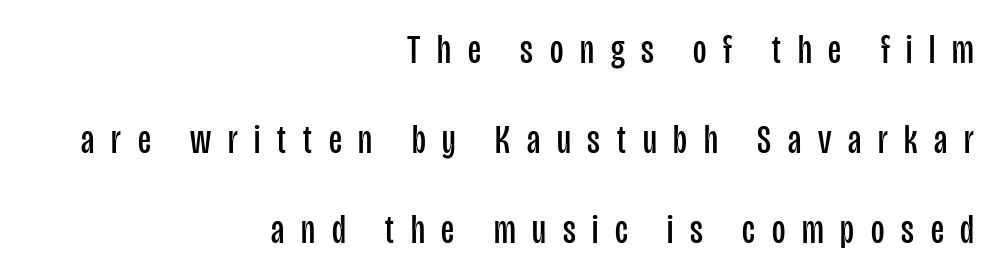
Bare-footed words on every line. How would I describe the line gaps? Wide and relaxed. The face used here is rendered with a markedly widened letterfit. Font category for this specimen: sans-serif.
